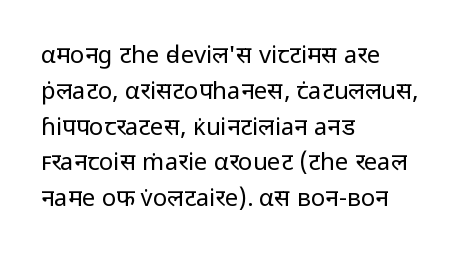
{"italic": "no", "bold": "no", "underline": "no", "align": "left", "line_spacing": "normal", "line_spacing_ratio": 1.49, "letter_spacing": "normal", "letter_spacing_em": 0.0, "glyph_px": 24}
